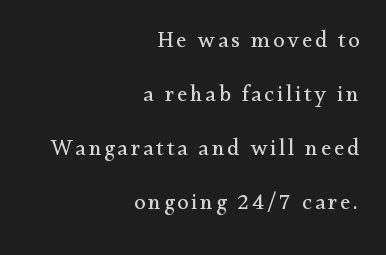
Q: Is the text bold? A: No.
Q: Is the text italic (slanted)? A: No, it is upright.
Q: Is the text underlined? A: No.
Q: How is the paragraph aligned? A: Right-aligned.
Q: Is the spacing between lines tight, normal or loose? A: Loose.
